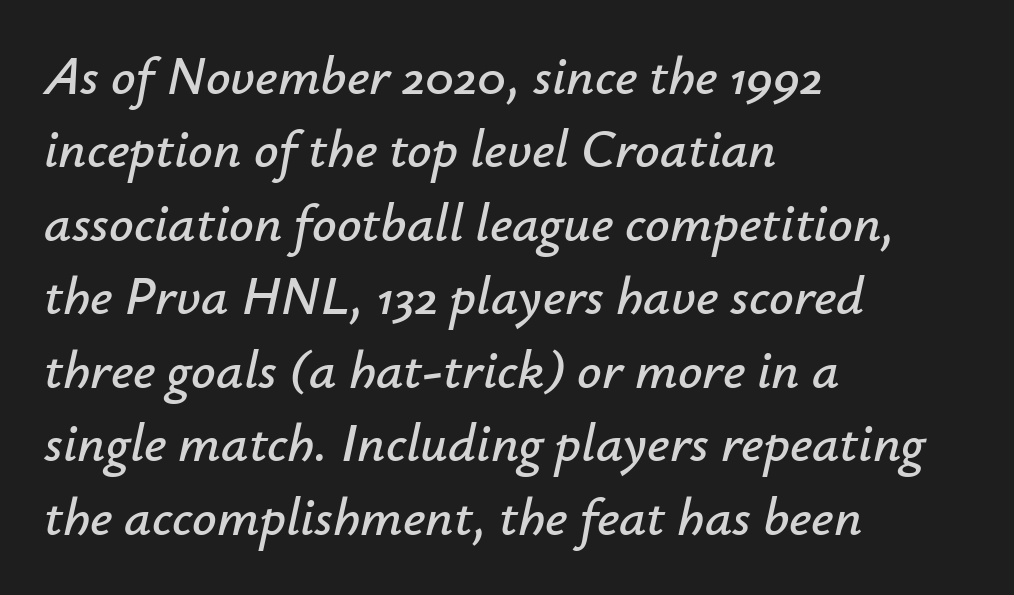
{"italic": "yes", "lean": "right", "slant_degrees": 12, "width": "normal", "stroke_contrast": "low", "x_height": "small", "monospaced": "no", "underline": "no", "align": "left", "line_spacing": "normal", "line_spacing_ratio": 1.36, "letter_spacing": "normal", "letter_spacing_em": 0.0, "glyph_px": 54}
